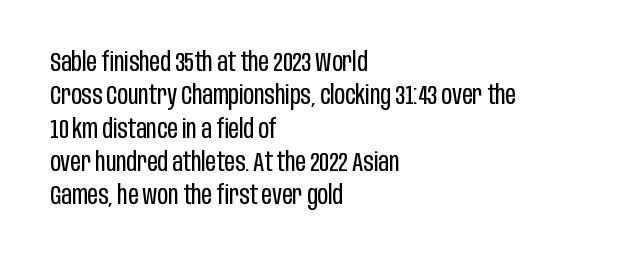
Q: Is the text bold? A: No.
Q: Is the text italic (slanted)? A: No, it is upright.
Q: Is the text underlined? A: No.
Q: How is the paragraph aligned? A: Left-aligned.
Q: Is the spacing between letters normal or unusually wide? A: Normal.
Q: Is the spacing between lines tight, normal or loose? A: Normal.
